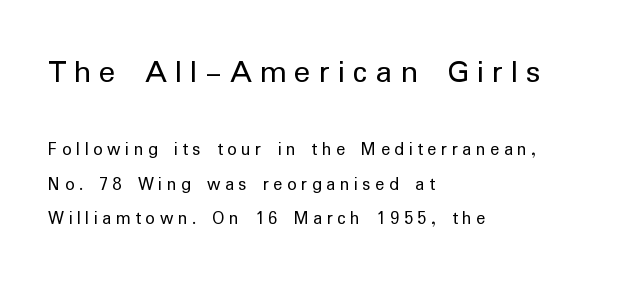
The image shows 34 px regular-weight sans-serif type, upright; set left-aligned, line spacing 1.8x, unusually wide letter spacing (+0.24 em), not underlined; the first (top) block is 1.79x larger; low stroke contrast and a medium x-height.
